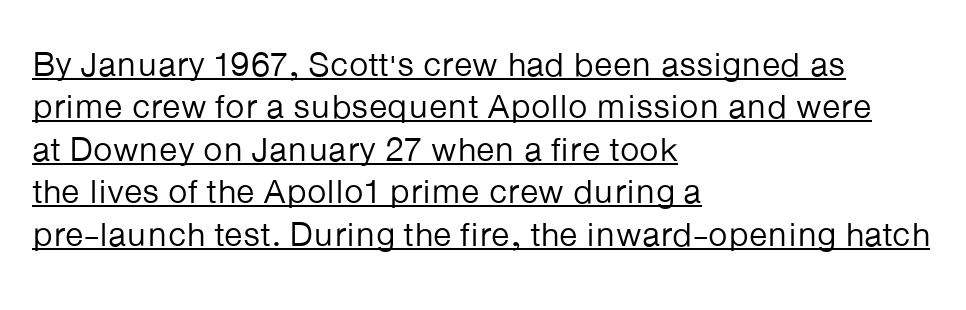
{"serif": "no", "italic": "no", "bold": "no", "weight": "regular", "width": "normal", "stroke_contrast": "low", "x_height": "medium", "monospaced": "no", "underline": "yes", "align": "left", "line_spacing": "normal", "line_spacing_ratio": 1.25, "letter_spacing": "normal", "letter_spacing_em": 0.0, "glyph_px": 34}
